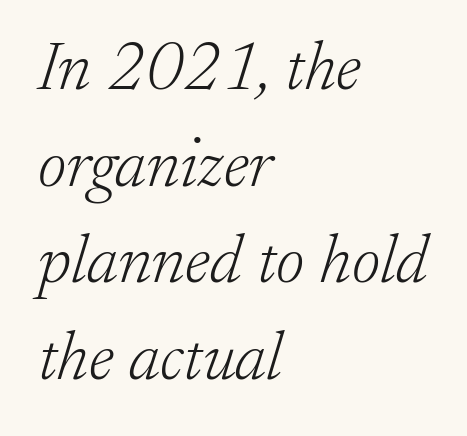
Q: Is the text bold? A: No.
Q: Is the text italic (slanted)? A: Yes, it leans right by about 17 degrees.
Q: Is the typeface a serif or a sans-serif typeface? A: Serif.
Q: Is the text underlined? A: No.
Q: How is the paragraph aligned? A: Left-aligned.
Q: Is the spacing between letters normal or unusually wide? A: Normal.
Q: Is the spacing between lines tight, normal or loose? A: Normal.
Q: Width (condensed, normal, or wide)? A: Normal.
Q: Stroke contrast? A: Low.
Q: x-height? A: Small.
Q: Monospaced? A: No.
